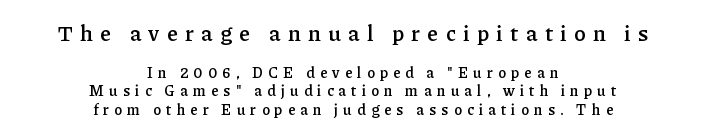
The image shows 22 px text type, upright; set centered, line spacing 1.23x, unusually wide letter spacing (+0.34 em), not underlined; the first (top) block is 1.47x larger.
